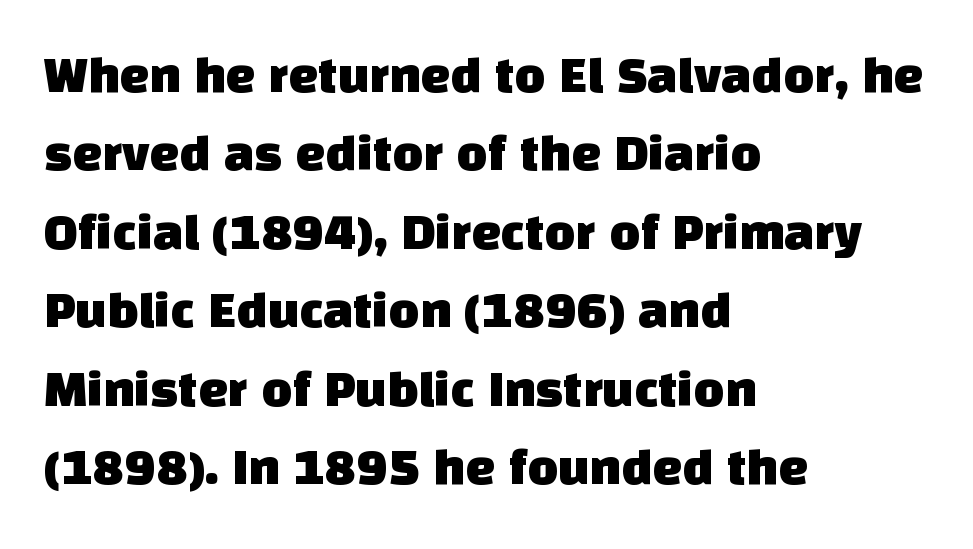
Q: Is the typeface a serif or a sans-serif typeface? A: Sans-serif.
Q: Is the text underlined? A: No.
Q: How is the paragraph aligned? A: Left-aligned.
Q: Is the spacing between letters normal or unusually wide? A: Normal.
Q: Is the spacing between lines tight, normal or loose? A: Normal.
Q: Width (condensed, normal, or wide)? A: Normal.
Q: Stroke contrast? A: Low.
Q: x-height? A: Large.
Q: Monospaced? A: No.
